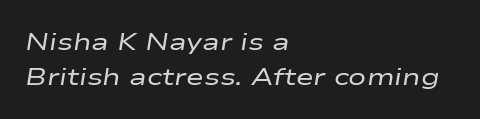
Q: Is the text bold? A: No.
Q: Is the text italic (slanted)? A: Yes, it leans right by about 9 degrees.
Q: Is the text underlined? A: No.
Q: How is the paragraph aligned? A: Left-aligned.
Q: Is the spacing between letters normal or unusually wide? A: Normal.
Q: Is the spacing between lines tight, normal or loose? A: Normal.
